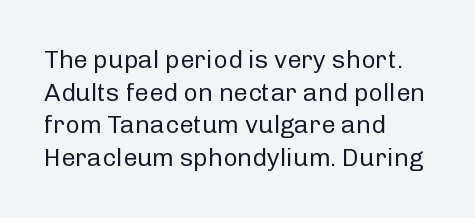
Q: Is the text bold? A: No.
Q: Is the text italic (slanted)? A: No, it is upright.
Q: Is the text underlined? A: No.
Q: How is the paragraph aligned? A: Left-aligned.
Q: Is the spacing between letters normal or unusually wide? A: Normal.
Q: Is the spacing between lines tight, normal or loose? A: Normal.
